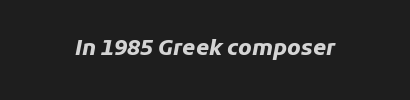
{"italic": "yes", "lean": "right", "slant_degrees": 11, "bold": "yes", "underline": "no", "letter_spacing": "normal", "letter_spacing_em": 0.0, "glyph_px": 21}
